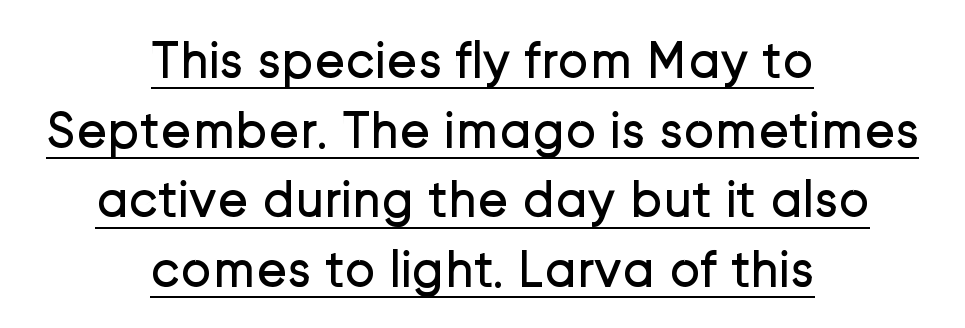
Tracking value appears to be zero — textbook default spacing. Rows of type keep a routine distance in the vertical direction. The words here are underlined. Italic: no, the glyphs are upright roman. Think standard paragraph weight, or any step lighter than that.
